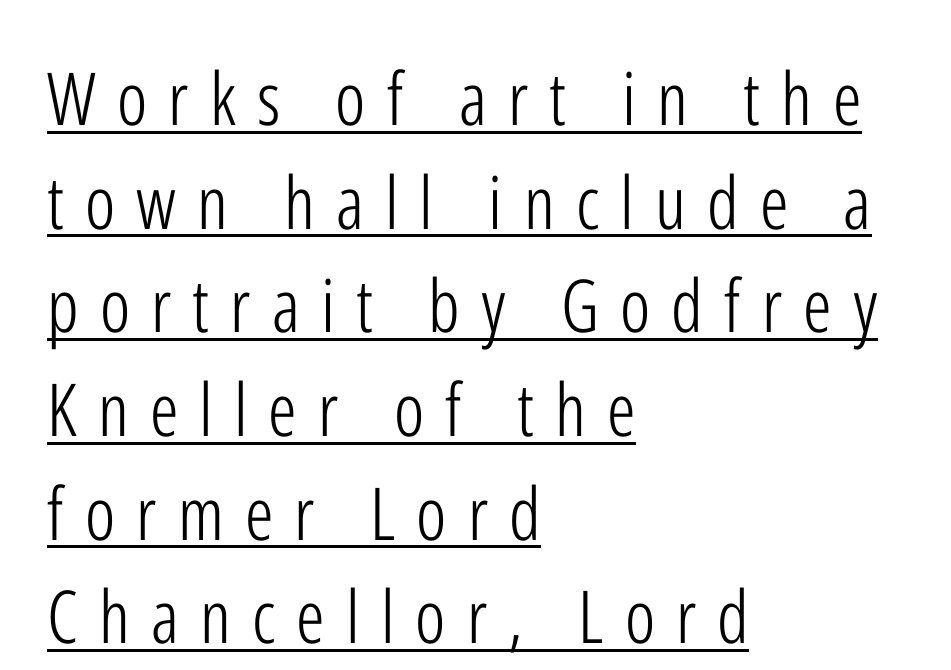
This sample keeps an unexceptional amount of space between lines. The letters advance in unequal steps, a hallmark of proportional type. Nothing sits at the stroke ends, so this counts as sans-serif. Left-aligned paragraph, ragged on the right. Honestly, the letter spacing is so wide it's the main thing you notice. Style check: upright.
